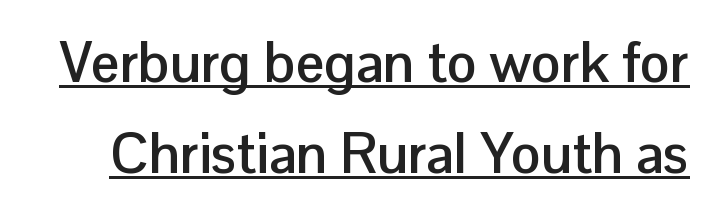
{"serif": "no", "italic": "no", "bold": "yes", "weight": "semibold", "width": "normal", "stroke_contrast": "low", "x_height": "medium", "monospaced": "no", "underline": "yes", "line_spacing": "normal", "line_spacing_ratio": 1.62, "letter_spacing": "normal", "letter_spacing_em": 0.0, "glyph_px": 56}
